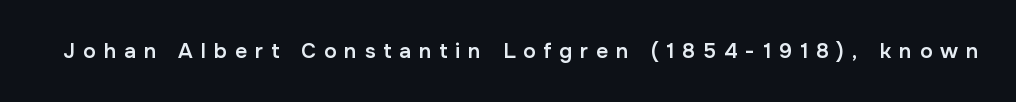
Someone cranked the tracking dial way up on this one. Is the type bold? Partly — it's a semibold, heavier than regular but not fully bold. Beneath every word, the page is bare. The lettering stays uniformly vertical, giving the passage a roman look.
